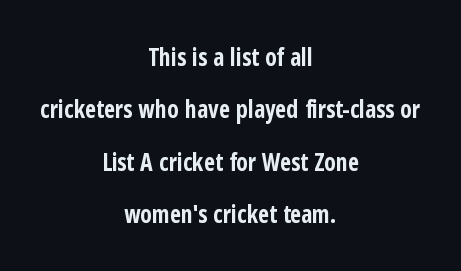
The tracking reads as untouched default to a designer's eye. The setting favours the middle, as headings and verse often do. Unmarked baselines from the first word to the last. A roman cut, with each character standing at attention. One glance says open: line gaps are wider than usual.
